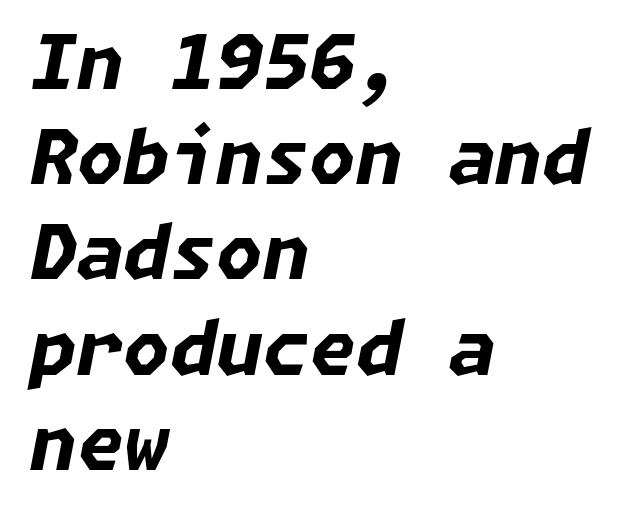
Look at the tracking — it's just the regular setting, nothing added. Where is the straight margin? On the left. A dark, heavy texture on the line: the type is bold. This rendering features lettering with no underline. The specimen reads as italic at a glance.
